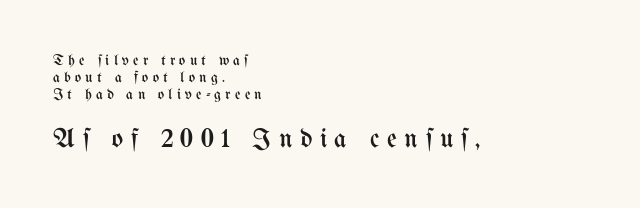
{"italic": "no", "bold": "no", "underline": "no", "align": "left", "line_spacing": "tight", "line_spacing_ratio": 1.13, "letter_spacing": "wide", "letter_spacing_em": 0.28, "larger_block": "second", "size_ratio": 1.8, "glyph_px": 27}
